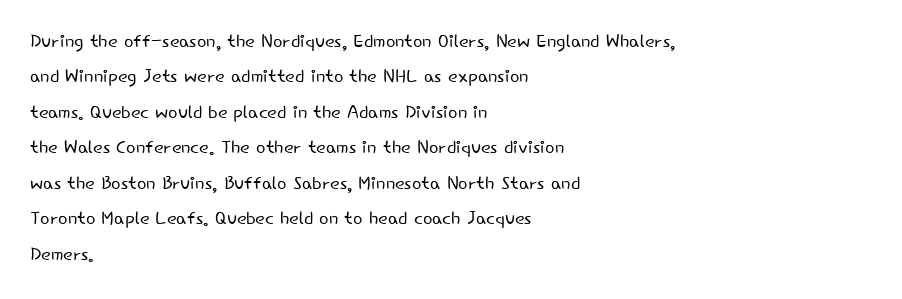
{"italic": "no", "bold": "no", "underline": "no", "align": "left", "line_spacing": "normal", "line_spacing_ratio": 1.42, "letter_spacing": "normal", "letter_spacing_em": 0.0, "glyph_px": 25}
